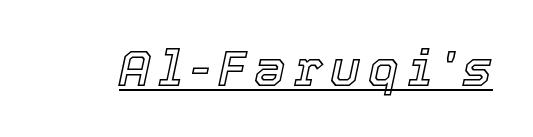
Every word sits above its own underline. Is the type slanted? Yes — the strokes lean at a clear angle. Varying glyph widths throughout — classic text-font behaviour.
